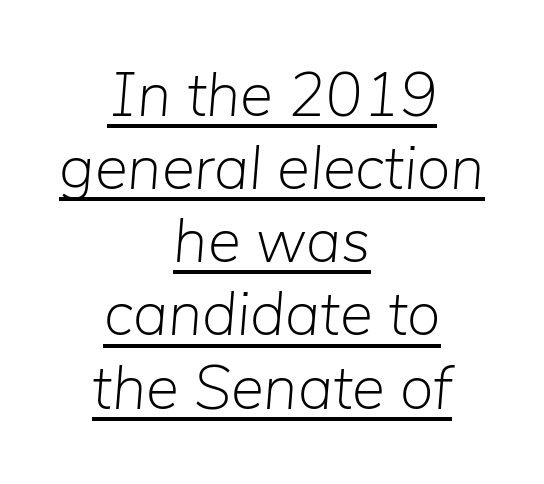
These lines are rendered in a variable-pitch font. The glyphs look as if they've been sheared to an angle. The lines in this sample share a center point and differ in where they start and stop. Compared with typical body copy, the letter spacing here is the same. Stems here are at most as thick as an everyday book face. This rendering features underlined lettering.
